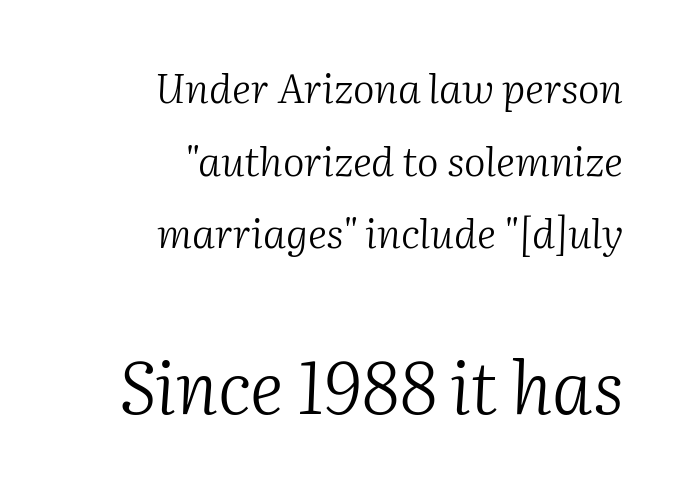
The image shows 72 px light serif type, italic (leaning right); set right-aligned, line spacing 1.77x, normal letter spacing, not underlined; the second (bottom) block is 1.76x larger; medium stroke contrast and a medium x-height.
